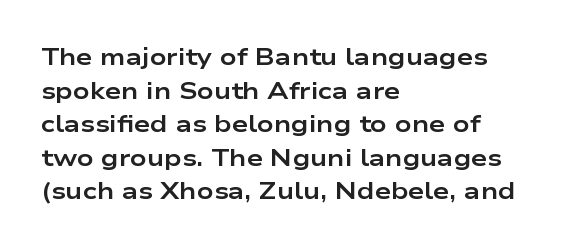
{"italic": "no", "bold": "yes", "underline": "no", "align": "left", "line_spacing": "normal", "line_spacing_ratio": 1.46, "letter_spacing": "normal", "letter_spacing_em": 0.0, "glyph_px": 23}
